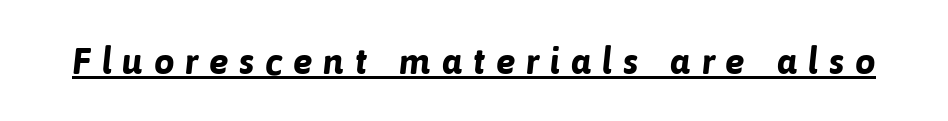
{"serif": "no", "bold": "yes", "weight": "bold", "width": "normal", "stroke_contrast": "low", "x_height": "medium", "monospaced": "no", "underline": "yes", "letter_spacing": "wide", "letter_spacing_em": 0.28, "glyph_px": 37}
